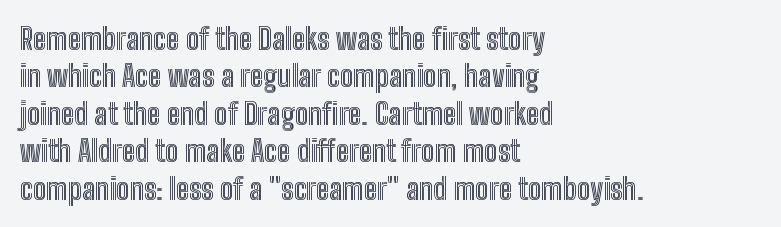
The image shows 30 px condensed type, upright; set left-aligned, normal line spacing (1.25x), normal letter spacing, not underlined; a medium x-height.
